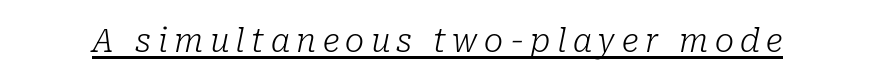
Q: Is the text bold? A: No.
Q: Is the text italic (slanted)? A: Yes, it leans right by about 10 degrees.
Q: Is the typeface a serif or a sans-serif typeface? A: Serif.
Q: Is the text underlined? A: Yes.
Q: Is the spacing between letters normal or unusually wide? A: Unusually wide.
Q: Width (condensed, normal, or wide)? A: Normal.
Q: Stroke contrast? A: Low.
Q: x-height? A: Medium.
Q: Monospaced? A: No.
